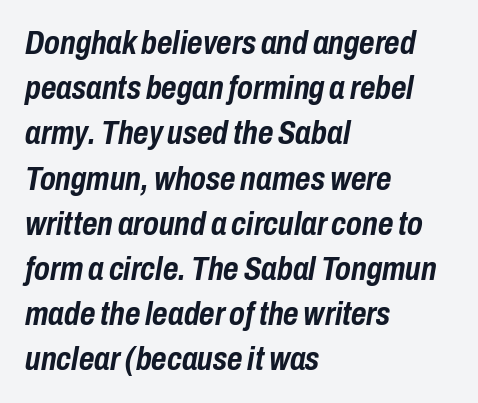
{"italic": "yes", "lean": "right", "slant_degrees": 10, "bold": "yes", "weight": "semibold", "width": "condensed", "stroke_contrast": "low", "x_height": "medium", "monospaced": "no", "underline": "no", "align": "left", "line_spacing": "normal", "line_spacing_ratio": 1.37, "letter_spacing": "normal", "letter_spacing_em": 0.0, "glyph_px": 33}
